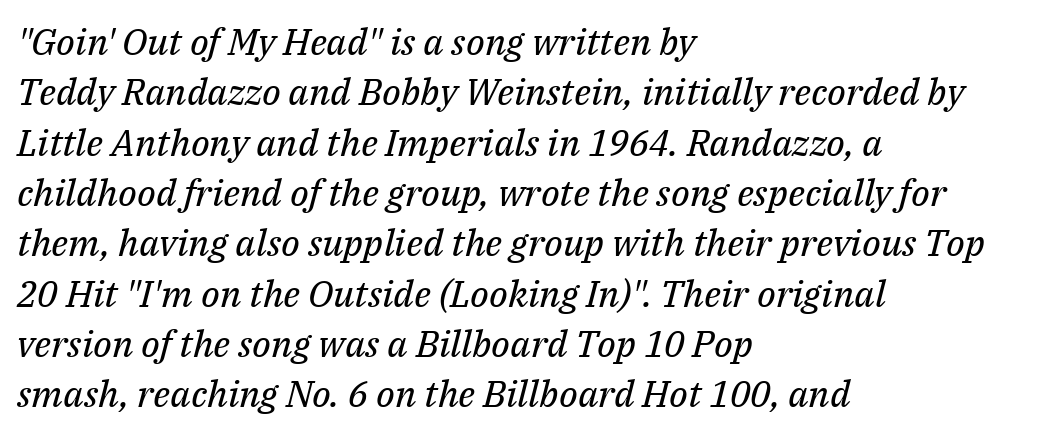
Q: Is the text bold? A: No.
Q: Is the text italic (slanted)? A: Yes, it leans right by about 14 degrees.
Q: Is the typeface a serif or a sans-serif typeface? A: Serif.
Q: Is the text underlined? A: No.
Q: How is the paragraph aligned? A: Left-aligned.
Q: Is the spacing between letters normal or unusually wide? A: Normal.
Q: Is the spacing between lines tight, normal or loose? A: Normal.
Q: Width (condensed, normal, or wide)? A: Normal.
Q: Stroke contrast? A: Medium.
Q: x-height? A: Medium.
Q: Monospaced? A: No.
